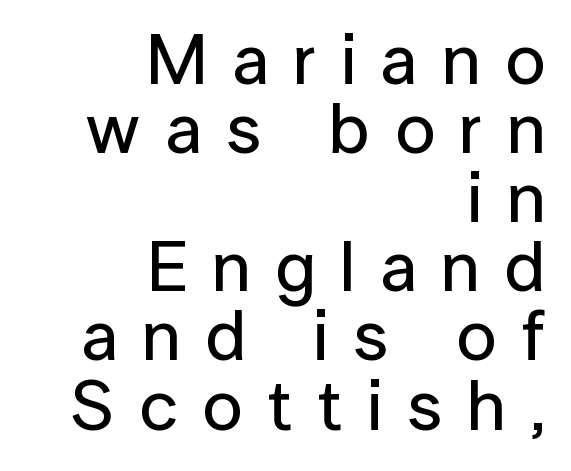
{"serif": "no", "italic": "no", "width": "normal", "stroke_contrast": "low", "x_height": "medium", "monospaced": "no", "underline": "no", "align": "right", "line_spacing": "tight", "line_spacing_ratio": 0.96, "letter_spacing": "wide", "letter_spacing_em": 0.34, "glyph_px": 72}
